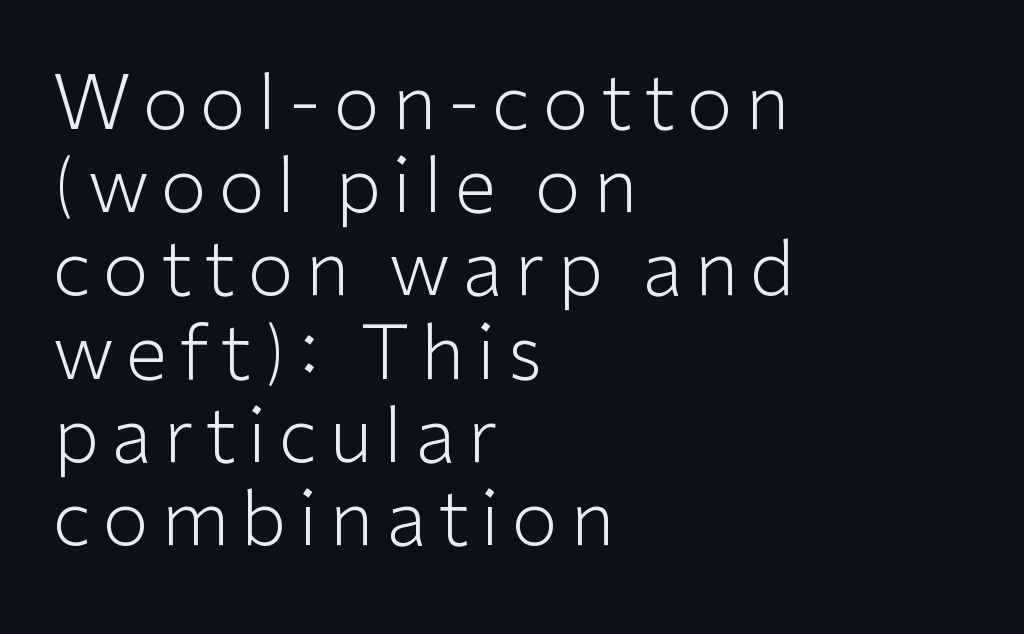
{"serif": "no", "italic": "no", "bold": "no", "weight": "light", "width": "normal", "stroke_contrast": "low", "x_height": "medium", "monospaced": "no", "underline": "no", "align": "left", "line_spacing": "tight", "line_spacing_ratio": 1.11, "glyph_px": 75}
